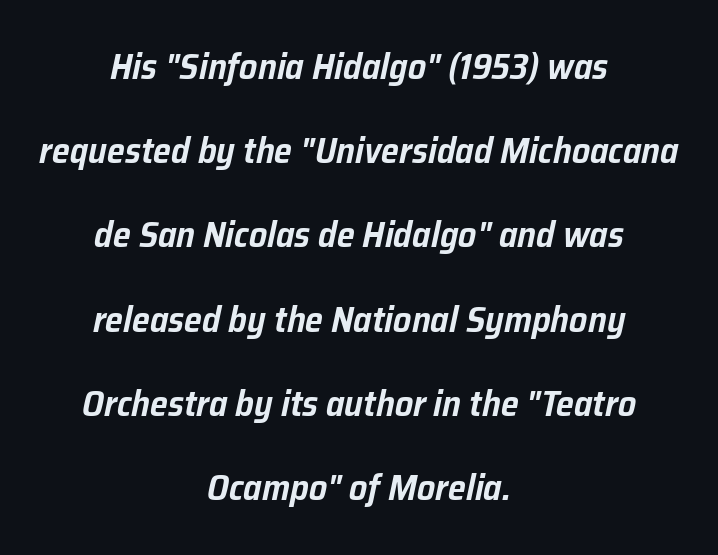
The image shows 36 px text type, italic (leaning right); set centered, loose line spacing (2.34x), normal letter spacing, not underlined; low stroke contrast and a medium x-height.
